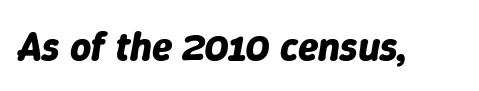
{"italic": "yes", "lean": "right", "slant_degrees": 9, "bold": "yes", "weight": "bold", "width": "normal", "stroke_contrast": "low", "x_height": "medium", "monospaced": "no", "underline": "no", "letter_spacing": "normal", "letter_spacing_em": 0.0, "glyph_px": 41}
